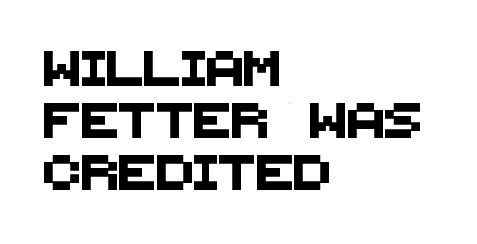
{"serif": "no", "width": "normal", "stroke_contrast": "medium", "x_height": "large", "monospaced": "no", "underline": "no", "align": "left", "line_spacing": "normal", "line_spacing_ratio": 1.49, "letter_spacing": "normal", "letter_spacing_em": 0.0, "glyph_px": 35}
